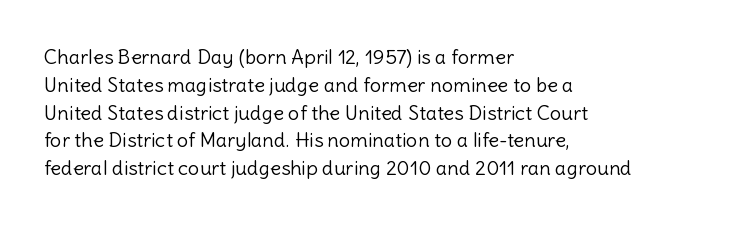
Q: Is the text bold? A: No.
Q: Is the text italic (slanted)? A: No, it is upright.
Q: Is the text underlined? A: No.
Q: How is the paragraph aligned? A: Left-aligned.
Q: Is the spacing between letters normal or unusually wide? A: Normal.
Q: Is the spacing between lines tight, normal or loose? A: Normal.
